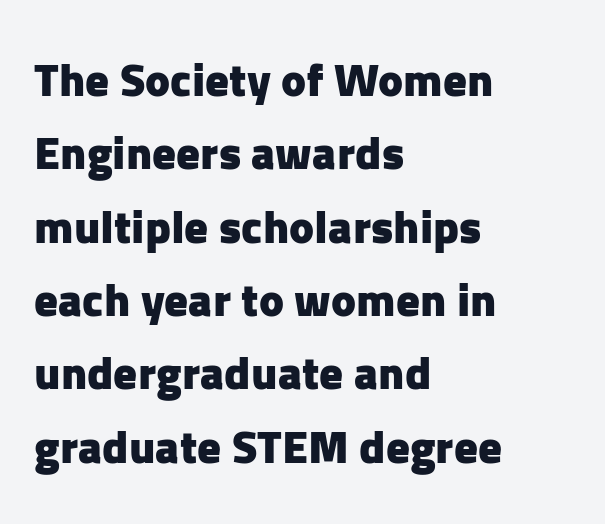
{"serif": "no", "italic": "no", "bold": "yes", "weight": "heavy", "width": "normal", "stroke_contrast": "low", "x_height": "medium", "monospaced": "no", "underline": "no", "align": "left", "line_spacing": "normal", "line_spacing_ratio": 1.56, "letter_spacing": "normal", "letter_spacing_em": 0.0, "glyph_px": 47}
